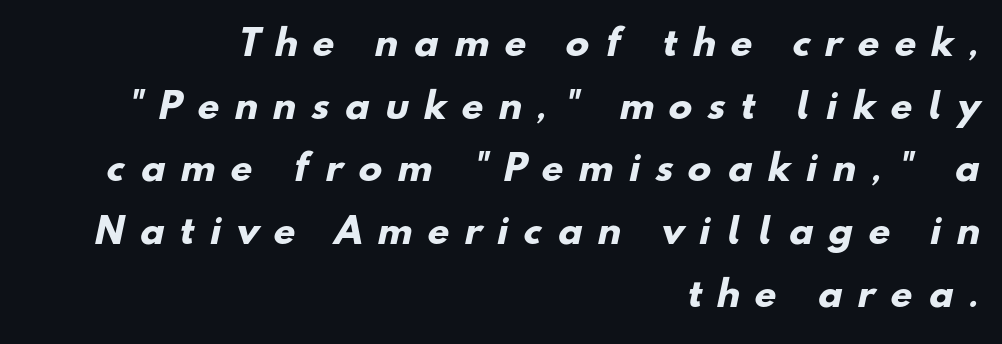
The image shows 35 px heavy sans-serif type; set right-aligned, line spacing 1.79x, unusually wide letter spacing (+0.44 em), not underlined; low stroke contrast and a small x-height.
